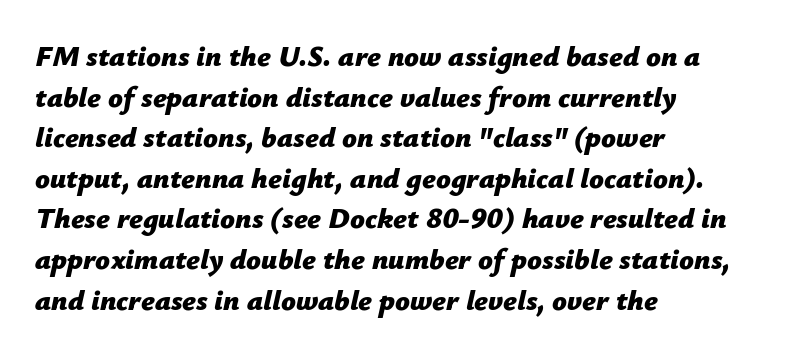
Thick stems and heavy bowls — unmistakably bold. Here the designer chose a conventional face with non-uniform glyph widths. Rows of type keep a routine distance in the vertical direction. Emphasis-style slanted type is in use.
